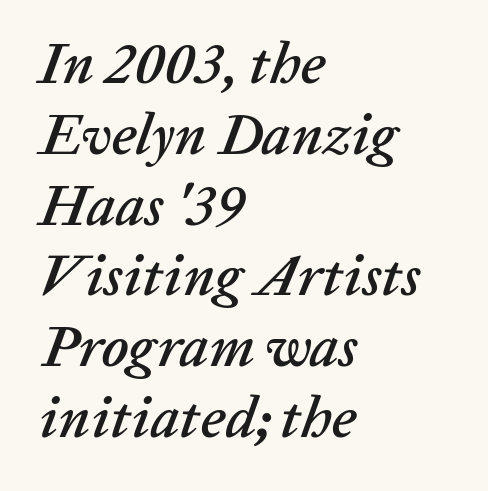
{"italic": "yes", "lean": "right", "slant_degrees": 20, "width": "normal", "stroke_contrast": "low", "x_height": "medium", "monospaced": "no", "underline": "no", "align": "left", "line_spacing_ratio": 1.22, "letter_spacing": "normal", "letter_spacing_em": 0.0, "glyph_px": 58}
